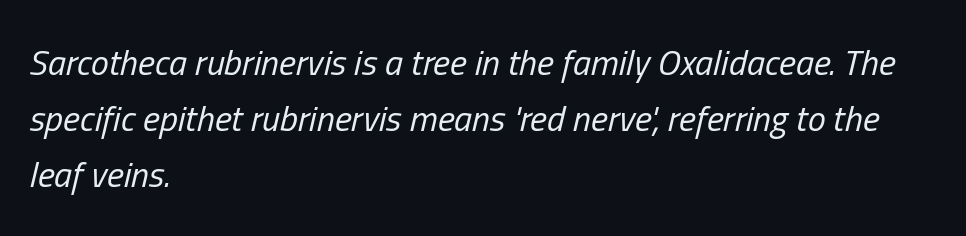
Q: Is the text bold? A: No.
Q: Is the text italic (slanted)? A: Yes, it leans right by about 13 degrees.
Q: Is the text underlined? A: No.
Q: How is the paragraph aligned? A: Left-aligned.
Q: Is the spacing between letters normal or unusually wide? A: Normal.
Q: Is the spacing between lines tight, normal or loose? A: Normal.
Q: Width (condensed, normal, or wide)? A: Condensed.
Q: Stroke contrast? A: Low.
Q: x-height? A: Medium.
Q: Monospaced? A: No.
